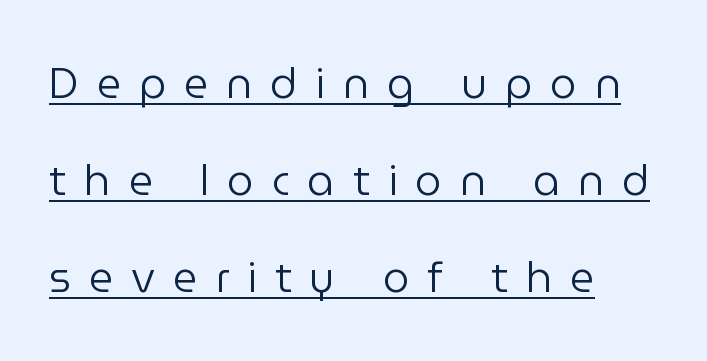
Q: Is the text bold? A: No.
Q: Is the text italic (slanted)? A: No, it is upright.
Q: Is the typeface a serif or a sans-serif typeface? A: Sans-serif.
Q: Is the text underlined? A: Yes.
Q: How is the paragraph aligned? A: Left-aligned.
Q: Is the spacing between letters normal or unusually wide? A: Unusually wide.
Q: Is the spacing between lines tight, normal or loose? A: Loose.
Q: Width (condensed, normal, or wide)? A: Normal.
Q: Stroke contrast? A: Low.
Q: x-height? A: Medium.
Q: Monospaced? A: No.
